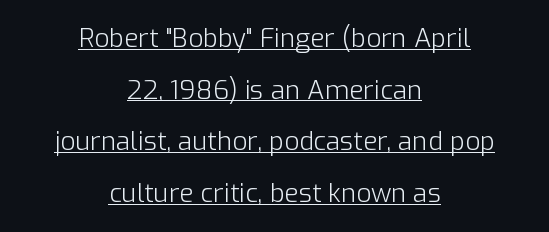
{"italic": "no", "bold": "no", "underline": "yes", "align": "center", "line_spacing": "loose", "line_spacing_ratio": 1.99, "letter_spacing": "normal", "letter_spacing_em": 0.0, "glyph_px": 26}
